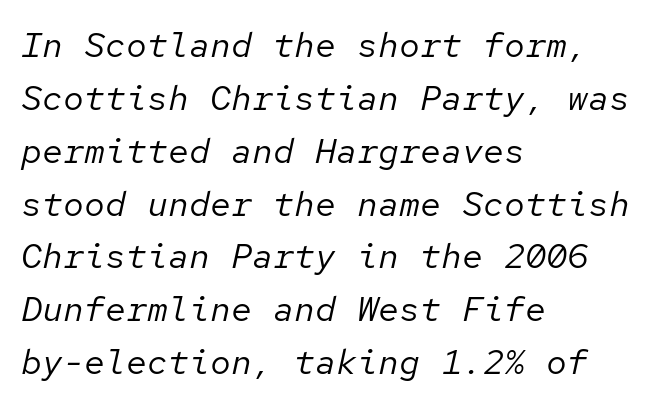
The letters sit at their default tracking, neither squeezed nor spread. Evenly set lines give the paragraph a standard silhouette. Weight: regular or lighter. Descenders hang freely into open space. The typesetter chose a ragged-right arrangement here. Monospaced: the letters line up in strict vertical columns.
